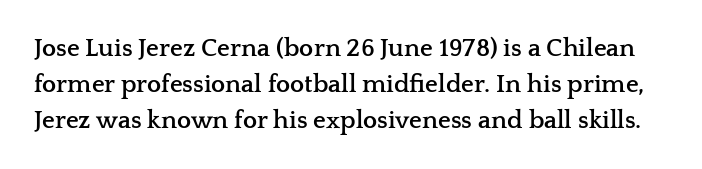
Q: Is the text bold? A: Yes.
Q: Is the text italic (slanted)? A: No, it is upright.
Q: Is the text underlined? A: No.
Q: Is the spacing between letters normal or unusually wide? A: Normal.
Q: Is the spacing between lines tight, normal or loose? A: Normal.
